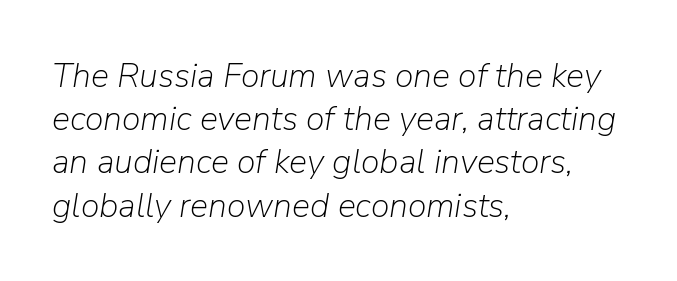
Q: Is the text bold? A: No.
Q: Is the text italic (slanted)? A: Yes, it leans right by about 9 degrees.
Q: Is the text underlined? A: No.
Q: How is the paragraph aligned? A: Left-aligned.
Q: Is the spacing between letters normal or unusually wide? A: Normal.
Q: Is the spacing between lines tight, normal or loose? A: Normal.
Q: Width (condensed, normal, or wide)? A: Normal.
Q: Stroke contrast? A: Low.
Q: x-height? A: Medium.
Q: Monospaced? A: No.
